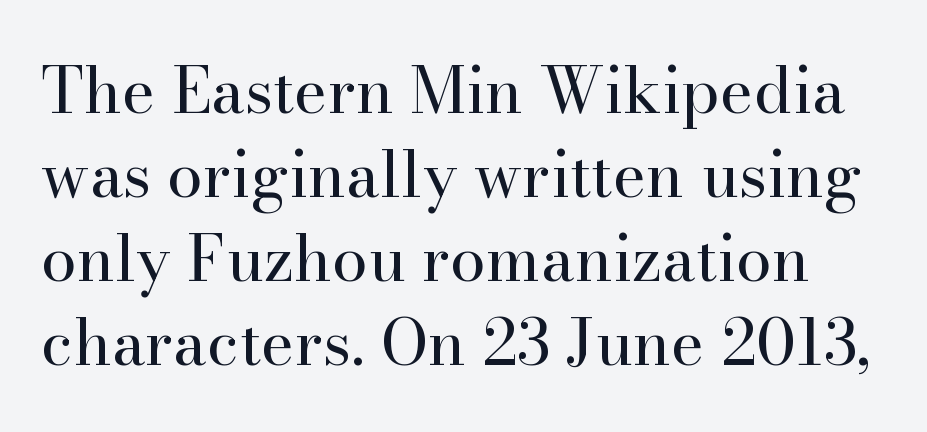
The image shows 64 px regular-weight serif type, upright; set normal line spacing (1.31x), normal letter spacing, not underlined; high stroke contrast and a small x-height.
